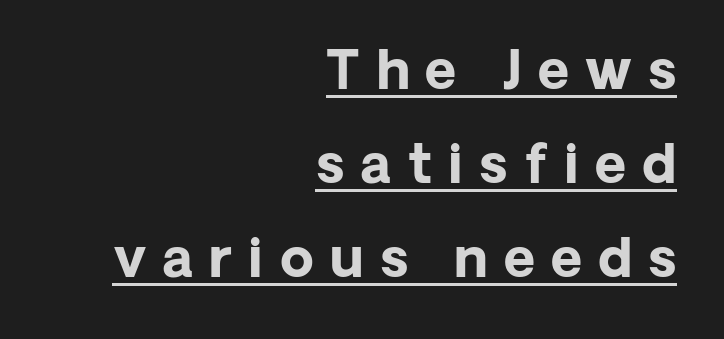
Q: Is the text bold? A: Yes.
Q: Is the text italic (slanted)? A: No, it is upright.
Q: Is the typeface a serif or a sans-serif typeface? A: Sans-serif.
Q: Is the text underlined? A: Yes.
Q: How is the paragraph aligned? A: Right-aligned.
Q: Is the spacing between letters normal or unusually wide? A: Unusually wide.
Q: Width (condensed, normal, or wide)? A: Normal.
Q: Stroke contrast? A: Low.
Q: x-height? A: Medium.
Q: Monospaced? A: No.
